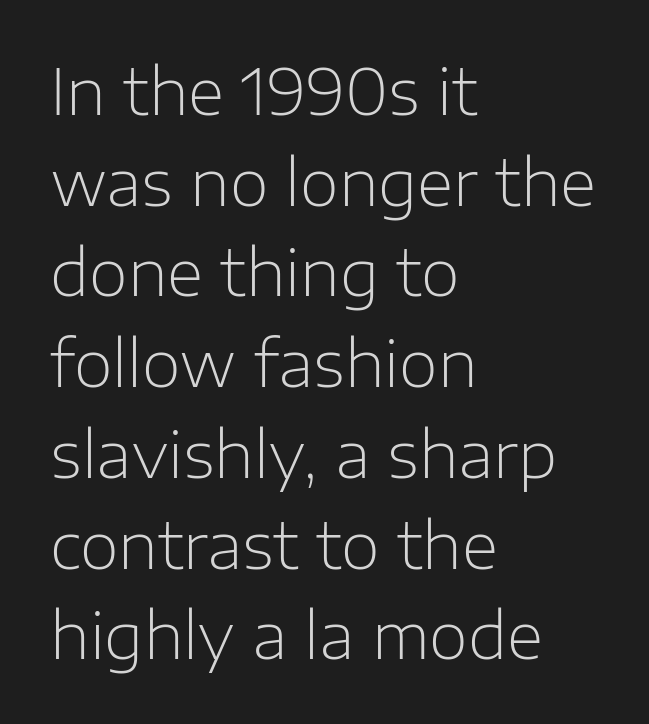
Q: Is the text bold? A: No.
Q: Is the text italic (slanted)? A: No, it is upright.
Q: Is the typeface a serif or a sans-serif typeface? A: Sans-serif.
Q: Is the text underlined? A: No.
Q: How is the paragraph aligned? A: Left-aligned.
Q: Is the spacing between letters normal or unusually wide? A: Normal.
Q: Is the spacing between lines tight, normal or loose? A: Normal.
Q: Width (condensed, normal, or wide)? A: Normal.
Q: Stroke contrast? A: Low.
Q: x-height? A: Medium.
Q: Monospaced? A: No.
